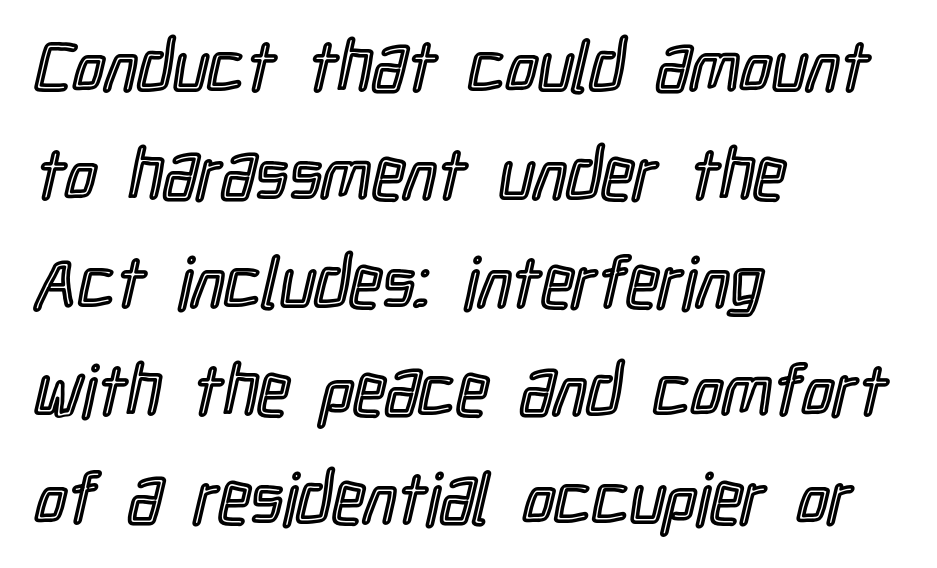
{"width": "condensed", "x_height": "medium", "monospaced": "no", "underline": "no", "align": "left", "line_spacing": "normal", "line_spacing_ratio": 1.52, "letter_spacing": "normal", "letter_spacing_em": 0.0, "glyph_px": 71}
